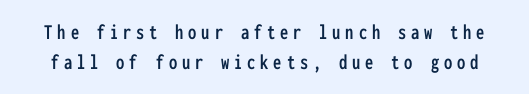
The image shows 22 px text type, upright; set normal line spacing (1.35x), unusually wide letter spacing (+0.22 em), not underlined.
